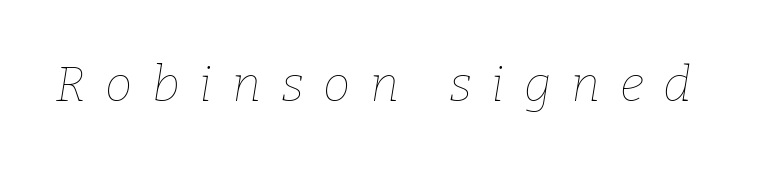
Q: Is the text bold? A: No.
Q: Is the text italic (slanted)? A: Yes, it leans right by about 9 degrees.
Q: Is the text underlined? A: No.
Q: Is the spacing between letters normal or unusually wide? A: Unusually wide.
Q: Width (condensed, normal, or wide)? A: Normal.
Q: Stroke contrast? A: Low.
Q: x-height? A: Medium.
Q: Monospaced? A: No.
